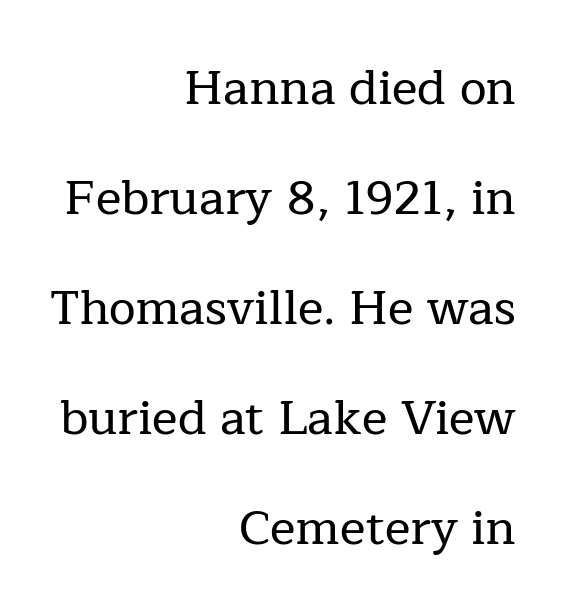
{"serif": "yes", "italic": "no", "width": "normal", "stroke_contrast": "low", "x_height": "medium", "monospaced": "no", "underline": "no", "align": "right", "line_spacing": "loose", "line_spacing_ratio": 2.29, "letter_spacing": "normal", "letter_spacing_em": 0.0, "glyph_px": 48}
